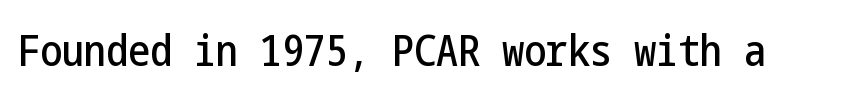
Nothing sits at the stroke ends, so this counts as sans-serif. Posture: straight, roman, zero tilt. Nothing unusual about the tracking: characters are spaced as the font intends. The gap between lines stays unmarked.
